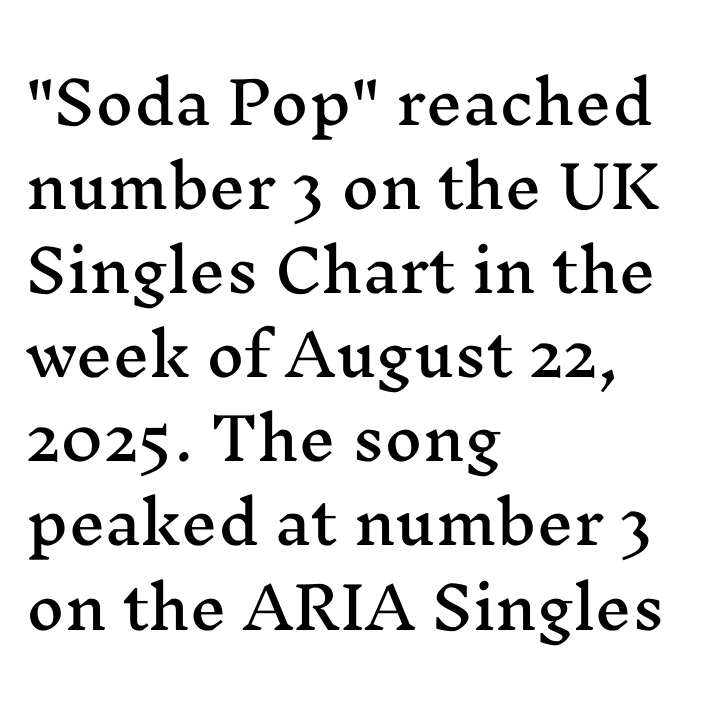
{"serif": "yes", "italic": "no", "width": "wide", "stroke_contrast": "medium", "x_height": "medium", "monospaced": "no", "underline": "no", "align": "left", "line_spacing": "normal", "line_spacing_ratio": 1.45, "letter_spacing": "normal", "letter_spacing_em": 0.0, "glyph_px": 58}
